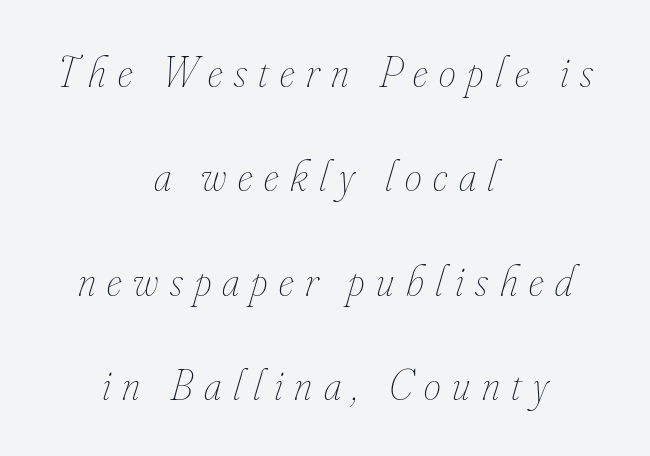
The image shows 43 px thin, condensed type, italic (leaning right); set centered, loose line spacing (2.43x), unusually wide letter spacing (+0.27 em), not underlined; low stroke contrast and a small x-height.
